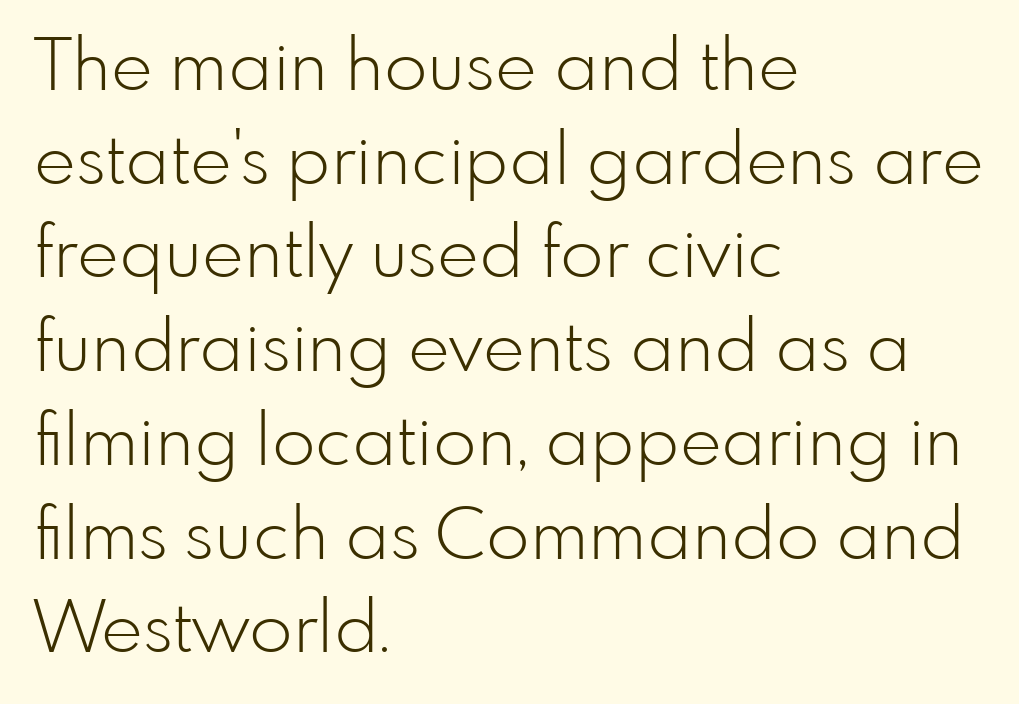
{"serif": "no", "italic": "no", "bold": "no", "weight": "light", "width": "normal", "stroke_contrast": "low", "x_height": "small", "monospaced": "no", "underline": "no", "align": "left", "line_spacing": "normal", "line_spacing_ratio": 1.32, "letter_spacing": "normal", "letter_spacing_em": 0.0, "glyph_px": 71}
